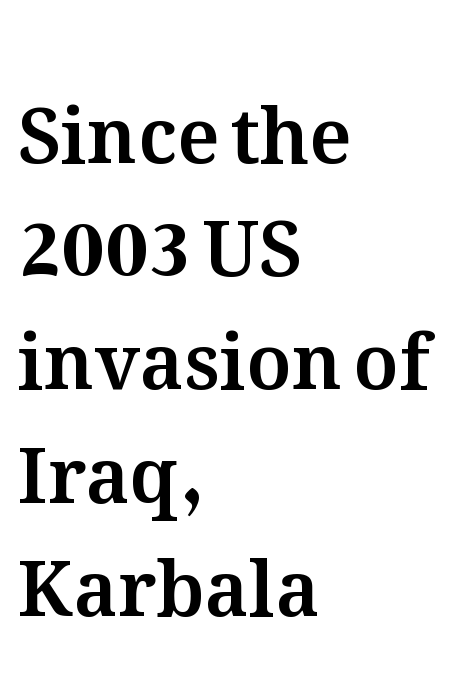
The image shows 76 px text type, upright; set left-aligned, normal line spacing (1.49x), normal letter spacing, not underlined; medium stroke contrast and a medium x-height.
